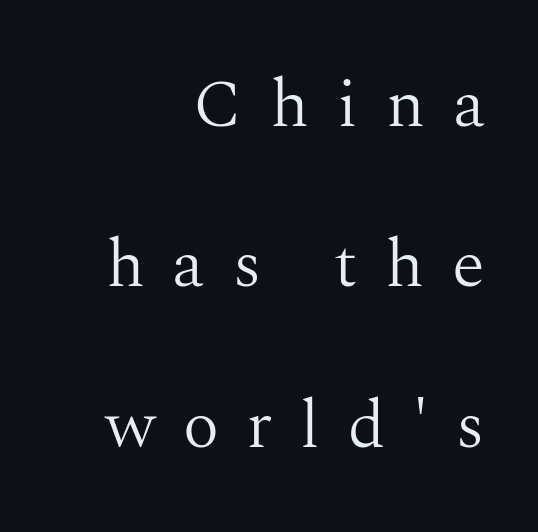
The image shows 68 px light serif type, upright; set right-aligned, loose line spacing (2.36x), unusually wide letter spacing (+0.41 em), not underlined; medium stroke contrast and a medium x-height.
